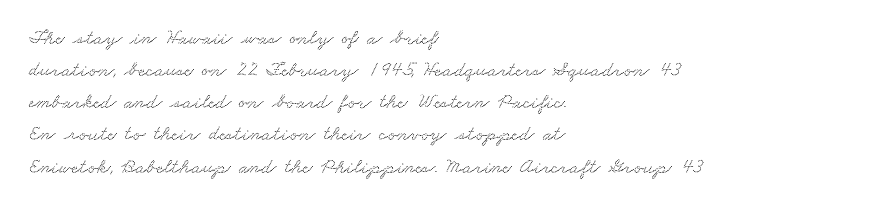
The image shows 21 px text type; set left-aligned, normal line spacing (1.53x), normal letter spacing, not underlined.
